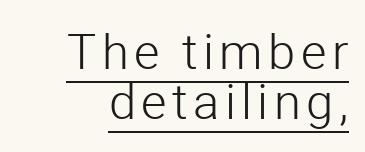
Q: Is the text bold? A: No.
Q: Is the text italic (slanted)? A: No, it is upright.
Q: Is the typeface a serif or a sans-serif typeface? A: Sans-serif.
Q: Is the text underlined? A: Yes.
Q: How is the paragraph aligned? A: Right-aligned.
Q: Is the spacing between lines tight, normal or loose? A: Tight.
Q: Width (condensed, normal, or wide)? A: Normal.
Q: Stroke contrast? A: Low.
Q: x-height? A: Medium.
Q: Monospaced? A: No.
